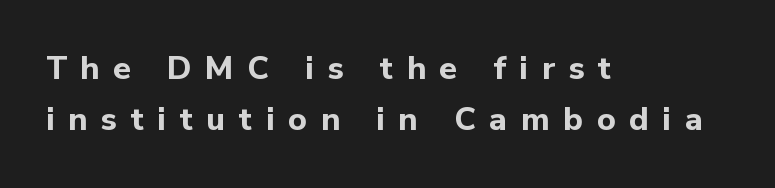
{"serif": "no", "italic": "no", "bold": "yes", "weight": "bold", "width": "normal", "stroke_contrast": "low", "x_height": "medium", "monospaced": "no", "underline": "no", "align": "left", "line_spacing": "normal", "line_spacing_ratio": 1.58, "letter_spacing": "wide", "letter_spacing_em": 0.43, "glyph_px": 32}
